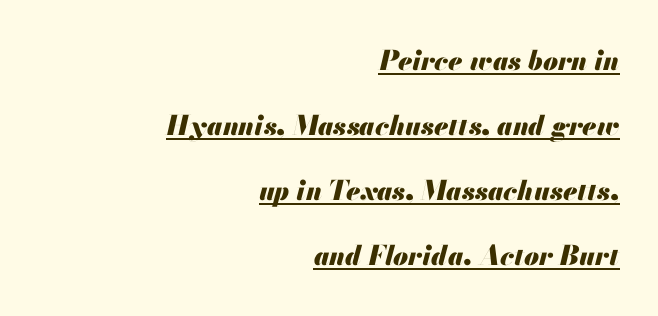
The axis of the letterforms is tilted away from vertical. This sample carries an underscore along the baseline area. The font is running at its bold setting. The space between consecutive lines is lavish. If you drew a ruler down the right edge, every line would touch it. Short note: letters normally spaced.
